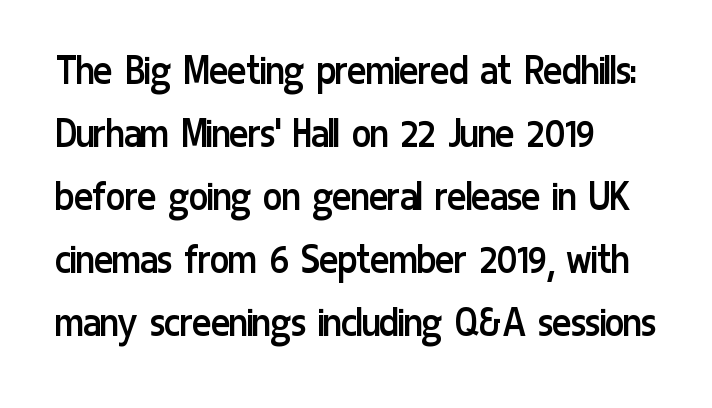
{"serif": "no", "italic": "no", "bold": "no", "weight": "regular", "width": "condensed", "stroke_contrast": "low", "x_height": "medium", "monospaced": "no", "underline": "no", "align": "left", "line_spacing": "normal", "line_spacing_ratio": 1.4, "letter_spacing": "normal", "letter_spacing_em": 0.0, "glyph_px": 45}
